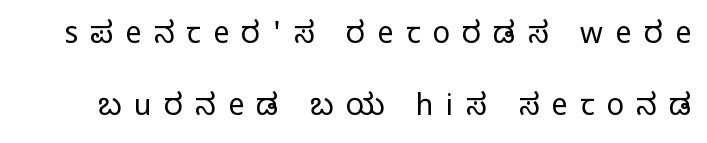
Decoration check: the copy has no underline. Note: no serifs on the glyphs. Posture: vertical. The horizontal fit of the characters is loose and conspicuously gappy. Vertically, the passage feels expansive, rows floating well apart.
